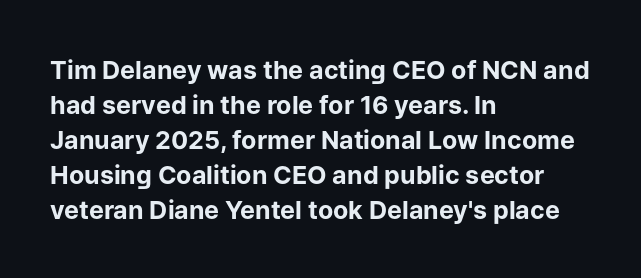
{"italic": "no", "bold": "yes", "underline": "no", "align": "left", "line_spacing": "normal", "line_spacing_ratio": 1.4, "letter_spacing": "normal", "letter_spacing_em": 0.0, "glyph_px": 25}
